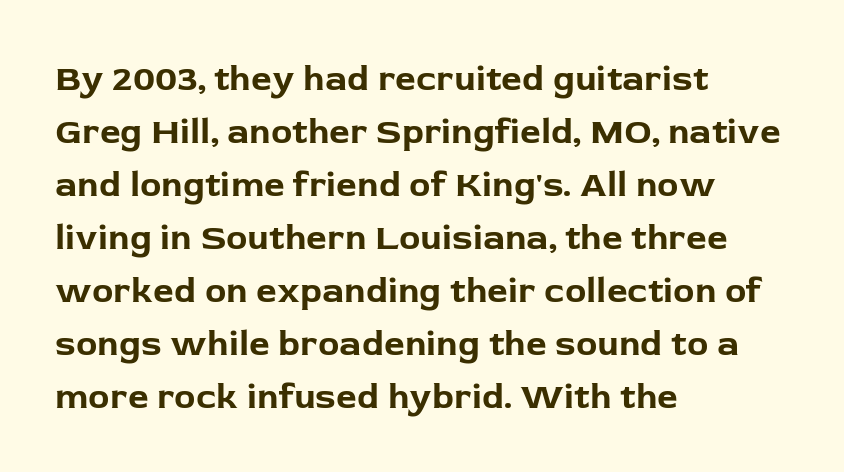
The image shows 36 px bold sans-serif type, upright; set left-aligned, normal line spacing (1.47x), normal letter spacing, not underlined; low stroke contrast and a medium x-height.
